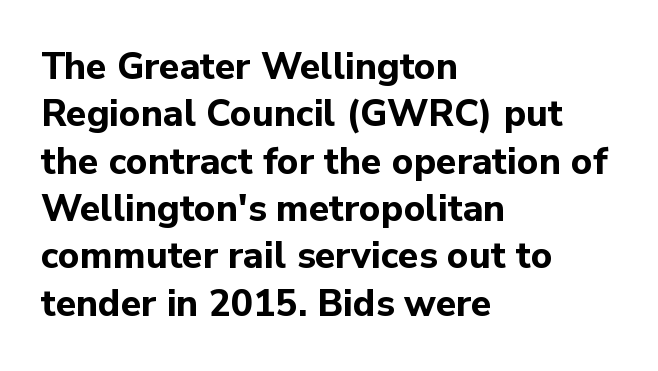
{"serif": "no", "italic": "no", "bold": "yes", "weight": "bold", "width": "normal", "stroke_contrast": "low", "x_height": "medium", "monospaced": "no", "underline": "no", "align": "left", "line_spacing": "normal", "line_spacing_ratio": 1.28, "letter_spacing": "normal", "letter_spacing_em": 0.0, "glyph_px": 37}
